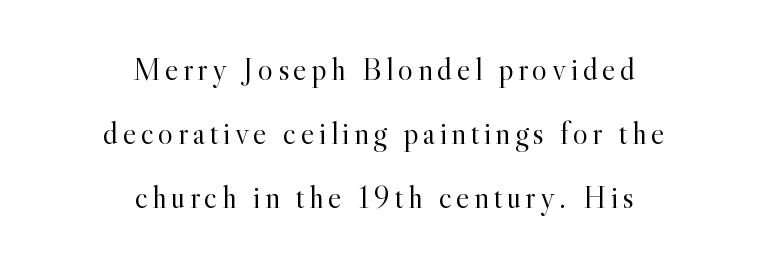
Q: Is the text bold? A: No.
Q: Is the text italic (slanted)? A: No, it is upright.
Q: Is the typeface a serif or a sans-serif typeface? A: Serif.
Q: Is the text underlined? A: No.
Q: How is the paragraph aligned? A: Centered.
Q: Is the spacing between lines tight, normal or loose? A: Loose.
Q: Width (condensed, normal, or wide)? A: Normal.
Q: x-height? A: Small.
Q: Monospaced? A: No.
